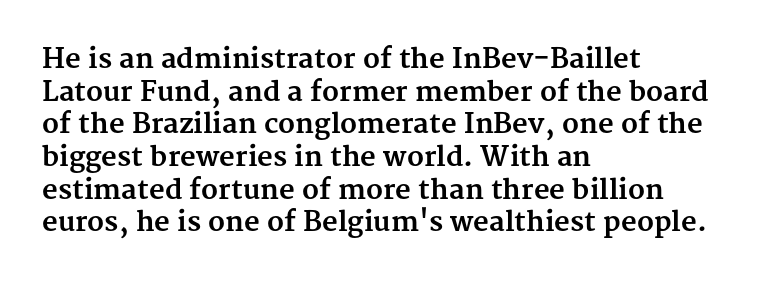
The image shows 27 px bold type, upright; set left-aligned, line spacing 1.21x, normal letter spacing, not underlined.
